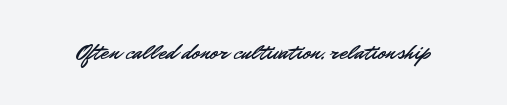
The image shows 23 px text type; set normal letter spacing, not underlined.
